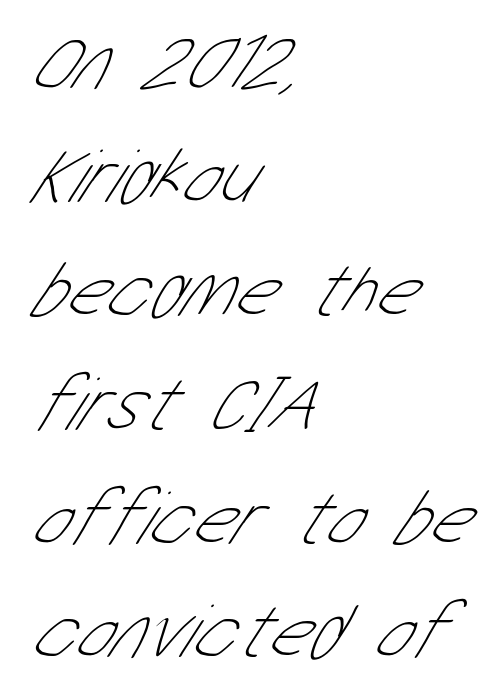
{"serif": "no", "bold": "no", "weight": "thin", "width": "condensed", "stroke_contrast": "low", "x_height": "medium", "monospaced": "no", "underline": "no", "align": "left", "line_spacing": "normal", "line_spacing_ratio": 1.46, "letter_spacing": "normal", "letter_spacing_em": 0.0, "glyph_px": 78}
